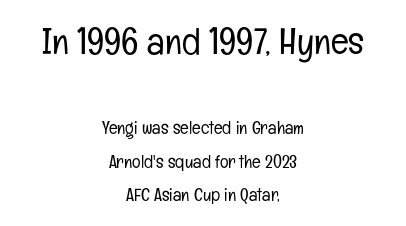
Q: Is the text bold? A: No.
Q: Is the text italic (slanted)? A: No, it is upright.
Q: Is the typeface a serif or a sans-serif typeface? A: Sans-serif.
Q: Is the text underlined? A: No.
Q: How is the paragraph aligned? A: Centered.
Q: Is the spacing between letters normal or unusually wide? A: Normal.
Q: Which block of text is set in a larger size, the first (top) or the second (bottom)? A: The first (top) one.
Q: Width (condensed, normal, or wide)? A: Condensed.
Q: Stroke contrast? A: Low.
Q: x-height? A: Medium.
Q: Monospaced? A: No.
